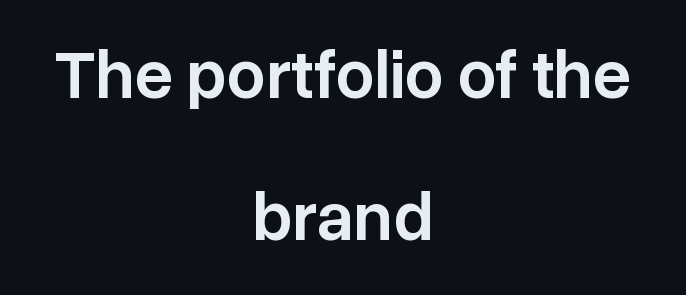
{"serif": "no", "italic": "no", "bold": "semi", "weight": "semibold", "width": "normal", "stroke_contrast": "low", "x_height": "medium", "monospaced": "no", "underline": "no", "align": "center", "line_spacing": "loose", "line_spacing_ratio": 2.06, "letter_spacing": "normal", "letter_spacing_em": 0.0, "glyph_px": 69}
